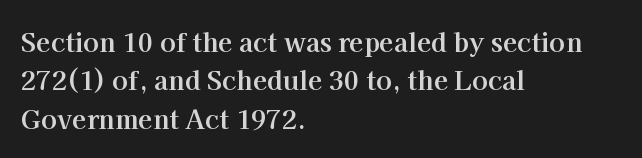
Q: Is the text bold? A: Yes.
Q: Is the text italic (slanted)? A: No, it is upright.
Q: Is the text underlined? A: No.
Q: How is the paragraph aligned? A: Left-aligned.
Q: Is the spacing between letters normal or unusually wide? A: Normal.
Q: Is the spacing between lines tight, normal or loose? A: Normal.
